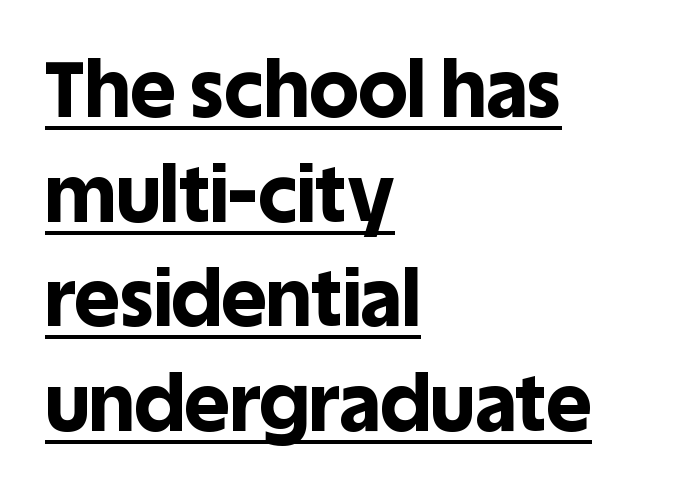
{"serif": "no", "italic": "no", "bold": "yes", "weight": "bold", "width": "normal", "x_height": "large", "monospaced": "no", "underline": "yes", "align": "left", "line_spacing": "normal", "line_spacing_ratio": 1.34, "letter_spacing": "normal", "letter_spacing_em": 0.0, "glyph_px": 78}
